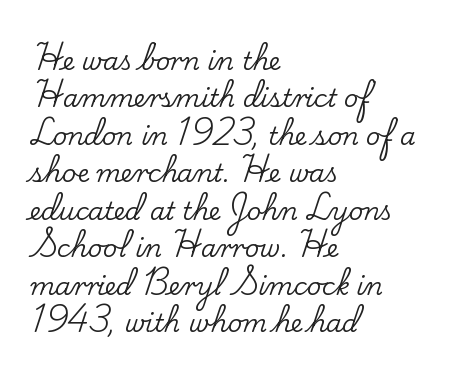
Q: Is the text italic (slanted)? A: Yes.
Q: Is the text underlined? A: No.
Q: How is the paragraph aligned? A: Left-aligned.
Q: Is the spacing between letters normal or unusually wide? A: Normal.
Q: Is the spacing between lines tight, normal or loose? A: Normal.
